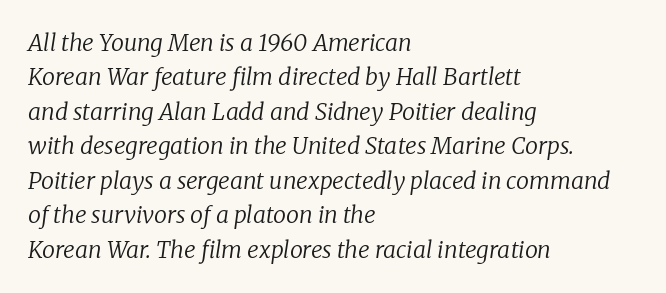
Each row of text sits above clean, open space. The glyphs look as if they've been sheared to an angle. The weight would be labelled regular, book, light, or lighter still. Here the glyphs are tracked normally, forming tight word shapes. The paragraph has a hard left edge and a soft right edge.
